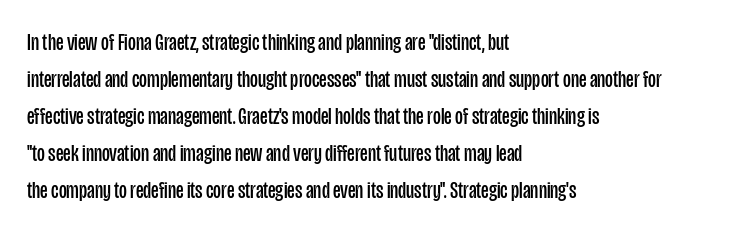
Q: Is the text bold? A: No.
Q: Is the text italic (slanted)? A: No, it is upright.
Q: Is the text underlined? A: No.
Q: How is the paragraph aligned? A: Left-aligned.
Q: Is the spacing between letters normal or unusually wide? A: Normal.
Q: Is the spacing between lines tight, normal or loose? A: Normal.
